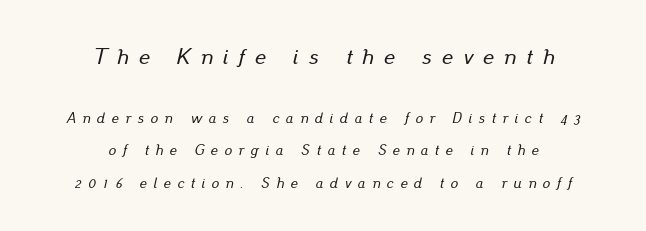
{"italic": "yes", "lean": "right", "slant_degrees": 13, "underline": "no", "align": "center", "line_spacing": "loose", "line_spacing_ratio": 2.16, "letter_spacing": "wide", "letter_spacing_em": 0.44, "larger_block": "first", "size_ratio": 1.53, "glyph_px": 23}
